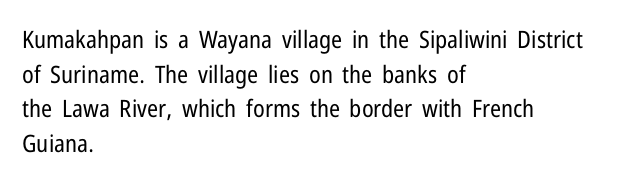
{"italic": "no", "bold": "no", "underline": "no", "align": "left", "line_spacing": "normal", "line_spacing_ratio": 1.44, "letter_spacing": "normal", "letter_spacing_em": 0.0, "glyph_px": 24}
